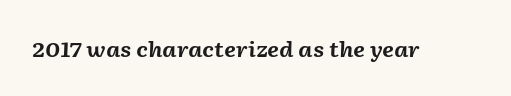
Q: Is the text bold? A: Yes.
Q: Is the text italic (slanted)? A: Yes, it leans right by about 2 degrees.
Q: Is the text underlined? A: No.
Q: Is the spacing between letters normal or unusually wide? A: Normal.
